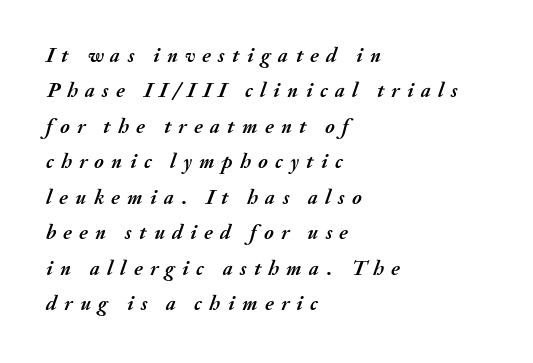
The image shows 21 px bold type, italic (leaning right); set left-aligned, normal line spacing (1.69x), unusually wide letter spacing (+0.35 em), not underlined.
